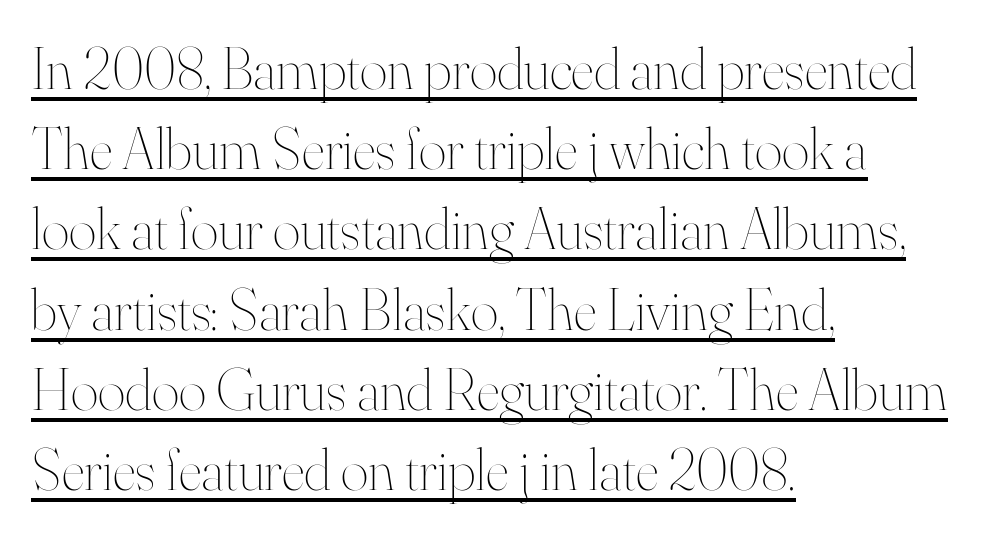
The image shows 59 px thin type, upright; set left-aligned, normal line spacing (1.36x), normal letter spacing, underlined; high stroke contrast and a small x-height.
